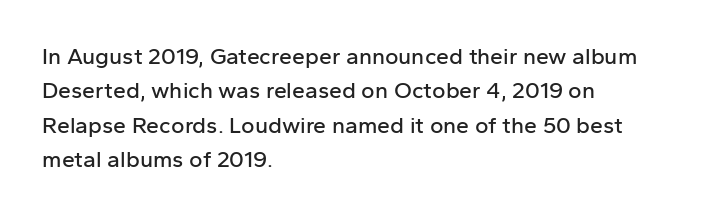
Q: Is the text italic (slanted)? A: No, it is upright.
Q: Is the text underlined? A: No.
Q: How is the paragraph aligned? A: Left-aligned.
Q: Is the spacing between letters normal or unusually wide? A: Normal.
Q: Is the spacing between lines tight, normal or loose? A: Normal.
